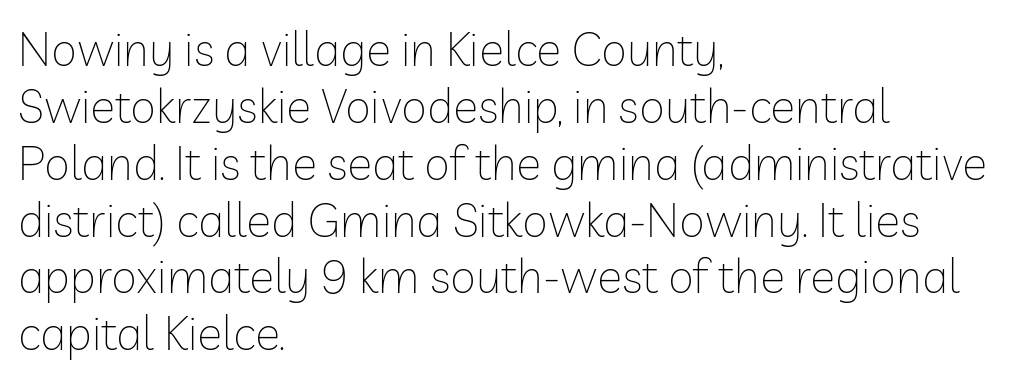
The rendering uses natural spacing where letterforms have individual widths. If you drew a line through each stem, it would be perfectly vertical. Any mark beneath the type? The region is blank. The type family on display is of the sans-serif kind.
